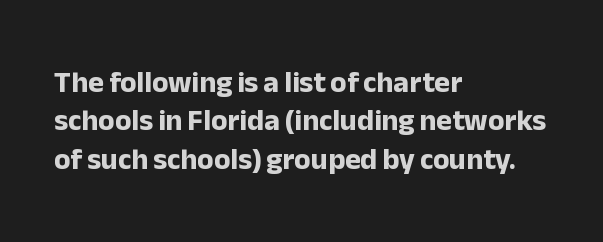
Successive baselines arrive at the customary interval. These lines keep a tight, regular rhythm from letter to letter. The foot of each line stays bare and open. Does the copy run flush right? No — it runs flush left. The glyphs have the mass of a bold cut.
